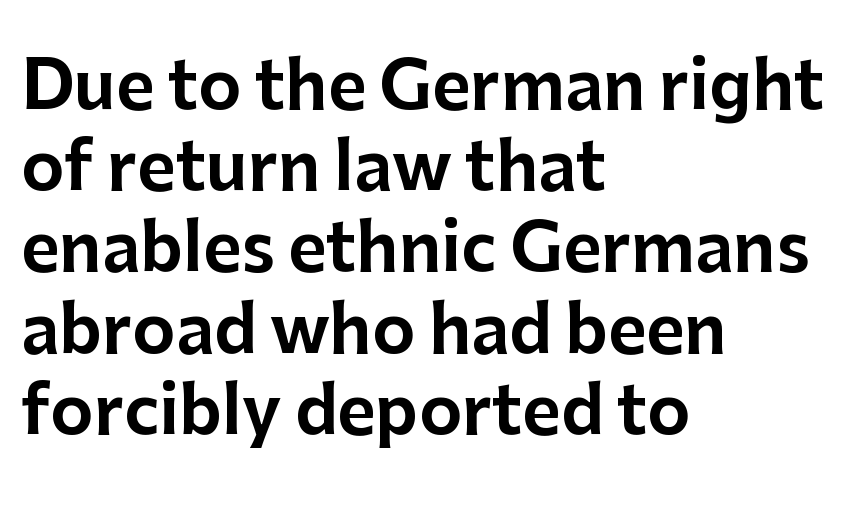
{"serif": "no", "italic": "no", "width": "normal", "stroke_contrast": "low", "x_height": "medium", "monospaced": "no", "underline": "no", "align": "left", "line_spacing_ratio": 1.23, "letter_spacing": "normal", "letter_spacing_em": 0.0, "glyph_px": 66}
